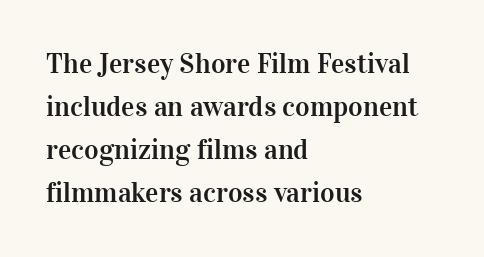
{"serif": "yes", "italic": "no", "width": "normal", "stroke_contrast": "high", "x_height": "medium", "monospaced": "no", "underline": "no", "align": "left", "line_spacing": "normal", "line_spacing_ratio": 1.54, "letter_spacing": "normal", "letter_spacing_em": 0.0, "glyph_px": 28}
